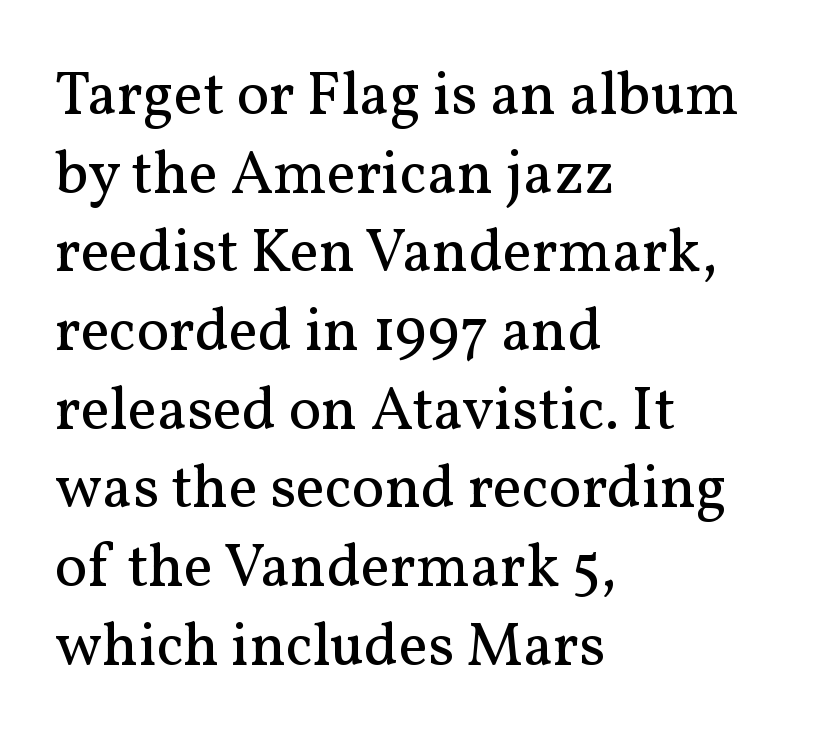
Q: Is the text bold? A: No.
Q: Is the text italic (slanted)? A: No, it is upright.
Q: Is the typeface a serif or a sans-serif typeface? A: Serif.
Q: Is the text underlined? A: No.
Q: How is the paragraph aligned? A: Left-aligned.
Q: Is the spacing between letters normal or unusually wide? A: Normal.
Q: Is the spacing between lines tight, normal or loose? A: Normal.
Q: Width (condensed, normal, or wide)? A: Normal.
Q: Stroke contrast? A: Medium.
Q: x-height? A: Medium.
Q: Monospaced? A: No.
